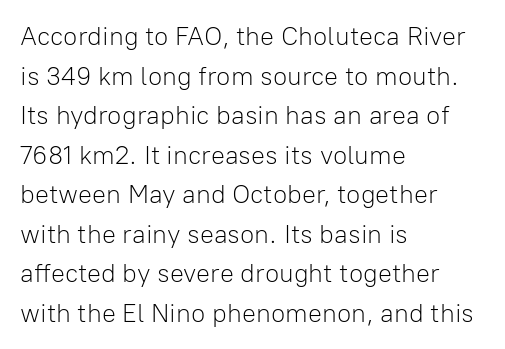
The block of text has a typical density, with ordinary space between rows. The line texture is even and compact thanks to regular tracking. Nothing heavy about these letters — not bold at all. Which margin do the lines hug? The left one — the right edge is uneven.
